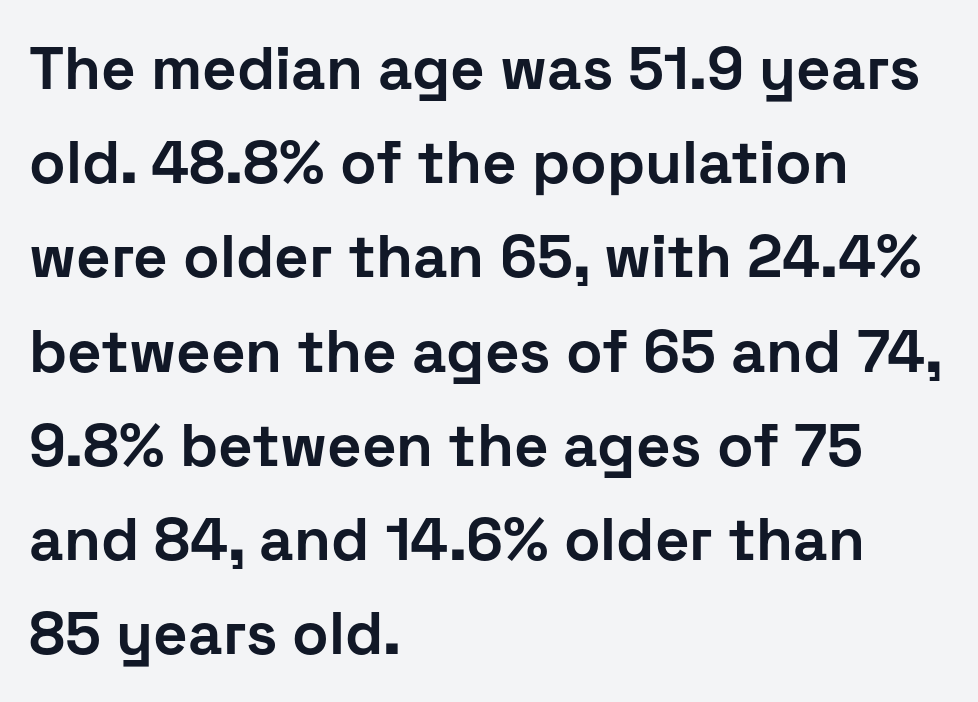
Between one letter and the next there's only the usual sliver of space. The font family rendered here belongs to the sans-serif group. A typesetter would call this proportional, since set widths differ per character. The rows are spaced the way most documents space them. The paragraph shown leans on its left margin. In terms of weight, the rendering is a true, heavy bold.
